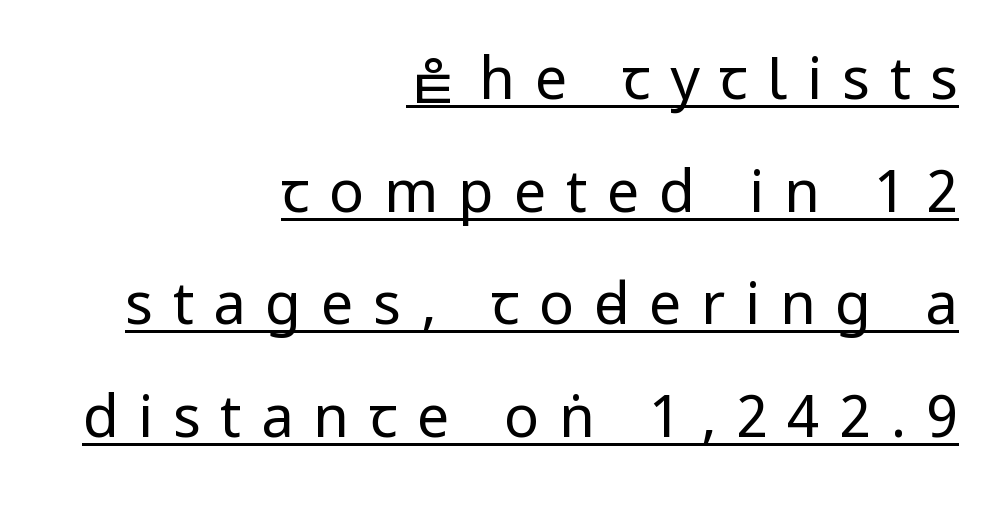
Q: Is the text bold? A: No.
Q: Is the text italic (slanted)? A: No, it is upright.
Q: Is the typeface a serif or a sans-serif typeface? A: Sans-serif.
Q: Is the text underlined? A: Yes.
Q: How is the paragraph aligned? A: Right-aligned.
Q: Is the spacing between letters normal or unusually wide? A: Unusually wide.
Q: Is the spacing between lines tight, normal or loose? A: Loose.
Q: Width (condensed, normal, or wide)? A: Condensed.
Q: Stroke contrast? A: Low.
Q: x-height? A: Large.
Q: Monospaced? A: No.
